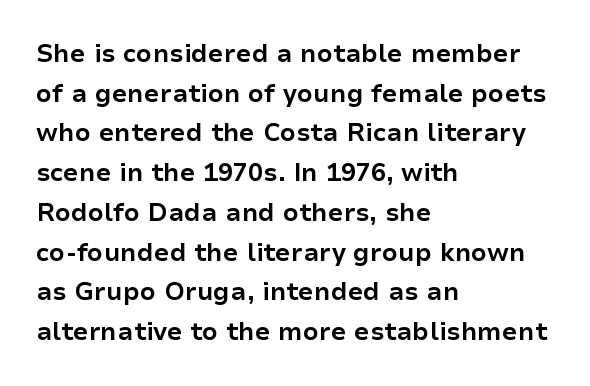
The image shows 25 px bold type, upright; set left-aligned, normal line spacing (1.59x), normal letter spacing, not underlined.
